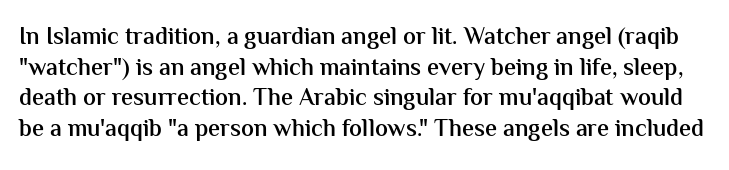
Q: Is the text bold? A: Semi-bold.
Q: Is the text italic (slanted)? A: No, it is upright.
Q: Is the text underlined? A: No.
Q: Is the spacing between letters normal or unusually wide? A: Normal.
Q: Is the spacing between lines tight, normal or loose? A: Normal.
